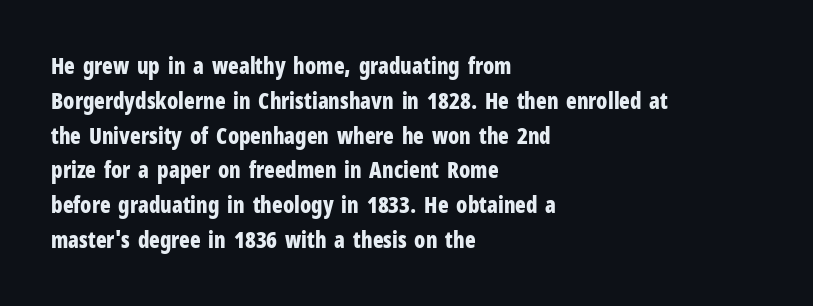
Q: Is the text bold? A: Yes.
Q: Is the text italic (slanted)? A: No, it is upright.
Q: Is the text underlined? A: No.
Q: How is the paragraph aligned? A: Left-aligned.
Q: Is the spacing between letters normal or unusually wide? A: Normal.
Q: Is the spacing between lines tight, normal or loose? A: Normal.
